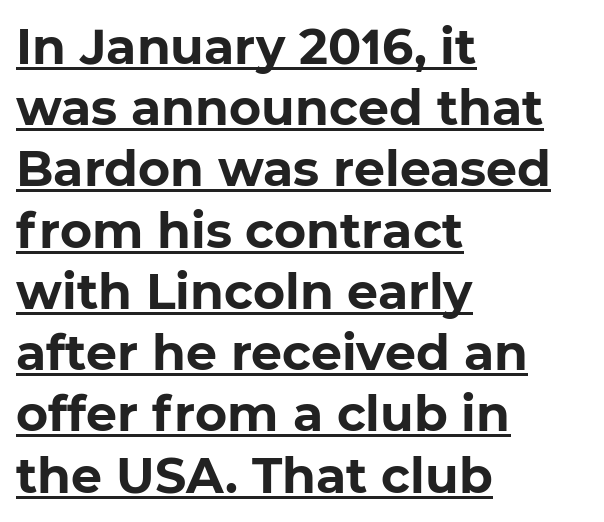
{"serif": "no", "bold": "yes", "weight": "bold", "width": "normal", "stroke_contrast": "low", "x_height": "medium", "monospaced": "no", "underline": "yes", "align": "left", "line_spacing": "normal", "line_spacing_ratio": 1.25, "letter_spacing": "normal", "letter_spacing_em": 0.0, "glyph_px": 49}
